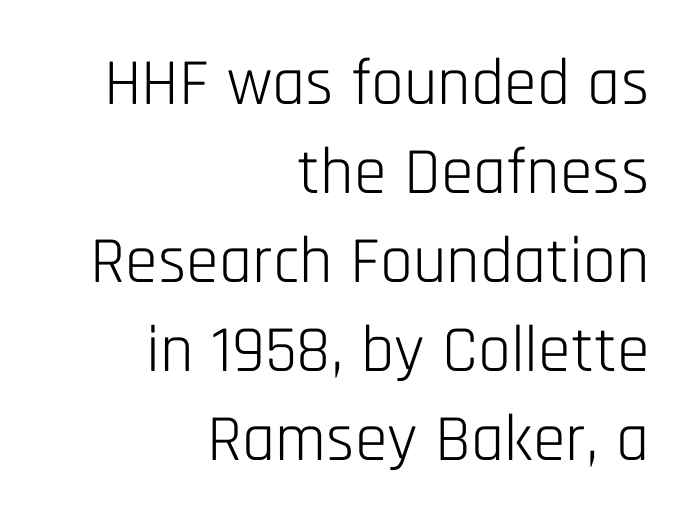
Q: Is the text bold? A: No.
Q: Is the text italic (slanted)? A: No, it is upright.
Q: Is the typeface a serif or a sans-serif typeface? A: Sans-serif.
Q: Is the text underlined? A: No.
Q: How is the paragraph aligned? A: Right-aligned.
Q: Is the spacing between letters normal or unusually wide? A: Normal.
Q: Is the spacing between lines tight, normal or loose? A: Normal.
Q: Width (condensed, normal, or wide)? A: Condensed.
Q: Stroke contrast? A: Low.
Q: x-height? A: Large.
Q: Monospaced? A: No.
